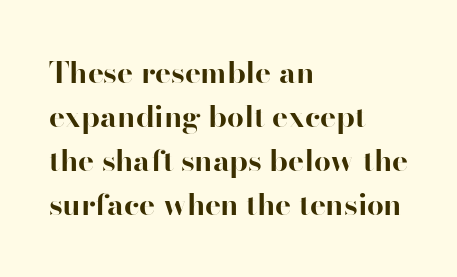
Whoever set this chose a conventional vertical rhythm. I'd call this a sans setting — the letters go barefoot. A student would call this left alignment; a typographer would say flush left, rag right. Notice how the stems are strictly vertical — no italics here. Varying glyph widths throughout — classic text-font behaviour. Glyph-to-glyph distance matches everyday printed text.
